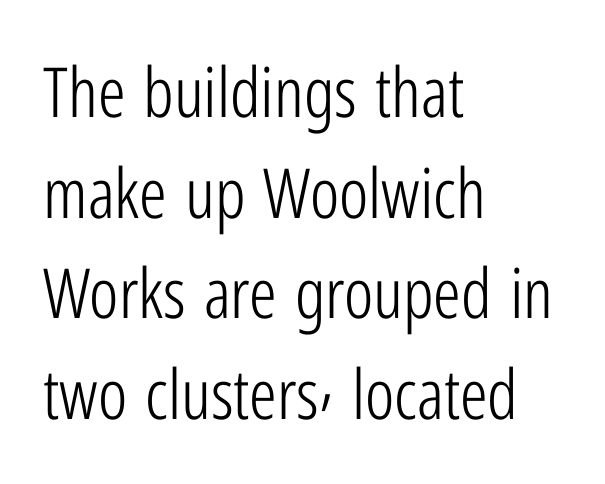
{"serif": "no", "italic": "no", "bold": "no", "weight": "light", "width": "condensed", "stroke_contrast": "low", "x_height": "medium", "monospaced": "no", "underline": "no", "align": "left", "line_spacing": "normal", "line_spacing_ratio": 1.46, "letter_spacing": "normal", "letter_spacing_em": 0.0, "glyph_px": 69}
